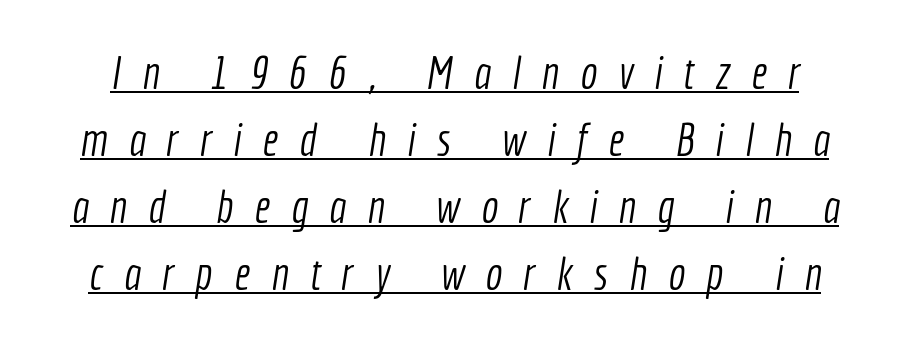
The rendering uses natural spacing where letterforms have individual widths. Loose tracking; the words dissolve into strings of separated letters. Underlining? Definitely there. Stems and bowls with no extra thickness — not bold.
